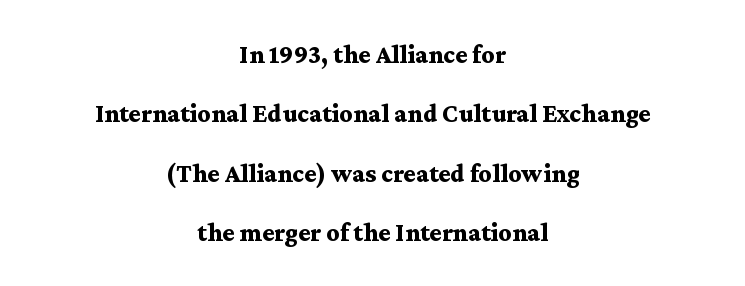
Q: Is the text bold? A: Yes.
Q: Is the text italic (slanted)? A: No, it is upright.
Q: Is the text underlined? A: No.
Q: How is the paragraph aligned? A: Centered.
Q: Is the spacing between letters normal or unusually wide? A: Normal.
Q: Is the spacing between lines tight, normal or loose? A: Loose.
